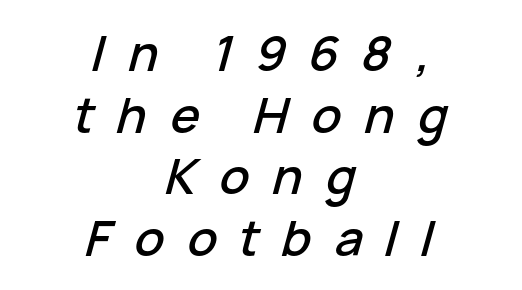
Q: Is the text italic (slanted)? A: Yes, it leans right by about 15 degrees.
Q: Is the text underlined? A: No.
Q: How is the paragraph aligned? A: Centered.
Q: Is the spacing between letters normal or unusually wide? A: Unusually wide.
Q: Is the spacing between lines tight, normal or loose? A: Normal.
Q: Width (condensed, normal, or wide)? A: Normal.
Q: Stroke contrast? A: Low.
Q: x-height? A: Medium.
Q: Monospaced? A: No.
